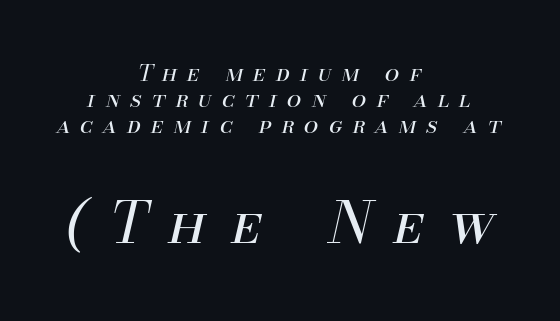
The image shows 57 px regular-weight type, italic (leaning right); set centered, tight line spacing (1.12x), unusually wide letter spacing (+0.44 em), not underlined; the second (bottom) block is 2.48x larger; medium stroke contrast and a small x-height.
